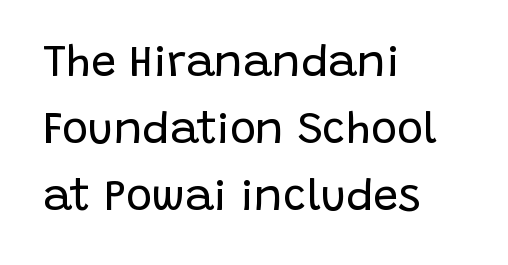
{"serif": "no", "italic": "no", "bold": "no", "weight": "regular", "width": "normal", "stroke_contrast": "low", "x_height": "large", "monospaced": "no", "underline": "no", "align": "left", "line_spacing": "normal", "line_spacing_ratio": 1.52, "letter_spacing": "normal", "letter_spacing_em": 0.0, "glyph_px": 44}
